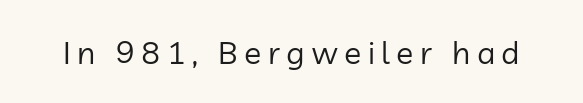
Q: Is the text bold? A: No.
Q: Is the text italic (slanted)? A: No, it is upright.
Q: Is the typeface a serif or a sans-serif typeface? A: Sans-serif.
Q: Is the text underlined? A: No.
Q: Is the spacing between letters normal or unusually wide? A: Unusually wide.
Q: Width (condensed, normal, or wide)? A: Normal.
Q: Stroke contrast? A: Low.
Q: x-height? A: Medium.
Q: Monospaced? A: No.
